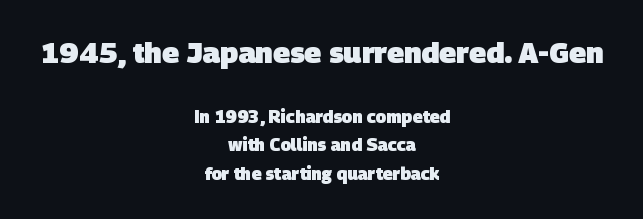
{"serif": "no", "bold": "yes", "weight": "heavy", "width": "normal", "stroke_contrast": "low", "x_height": "large", "monospaced": "no", "underline": "no", "align": "center", "line_spacing": "normal", "line_spacing_ratio": 1.68, "letter_spacing": "normal", "letter_spacing_em": 0.0, "larger_block": "first", "size_ratio": 1.71, "glyph_px": 29}
